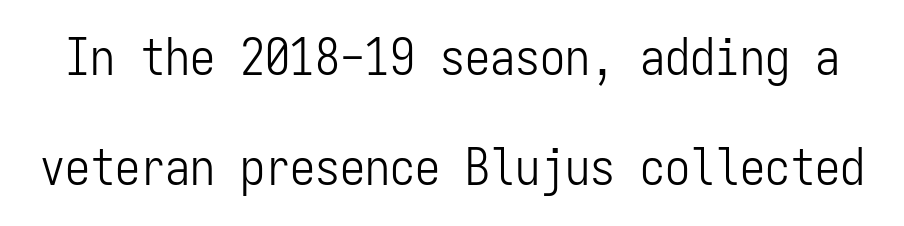
Looks like terminal output: every glyph gets an equal slot. A bare baseline throughout the passage. A light-to-regular cut is what we see here. Letterform terminals end flat and unadorned throughout the passage. Italic? Not at all — the glyphs are vertical. In terms of letterspacing, this is plain default setting.
